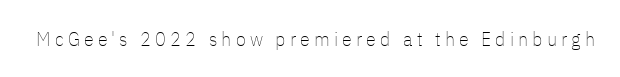
The image shows 20 px text type, upright; set unusually wide letter spacing (+0.21 em), not underlined.
